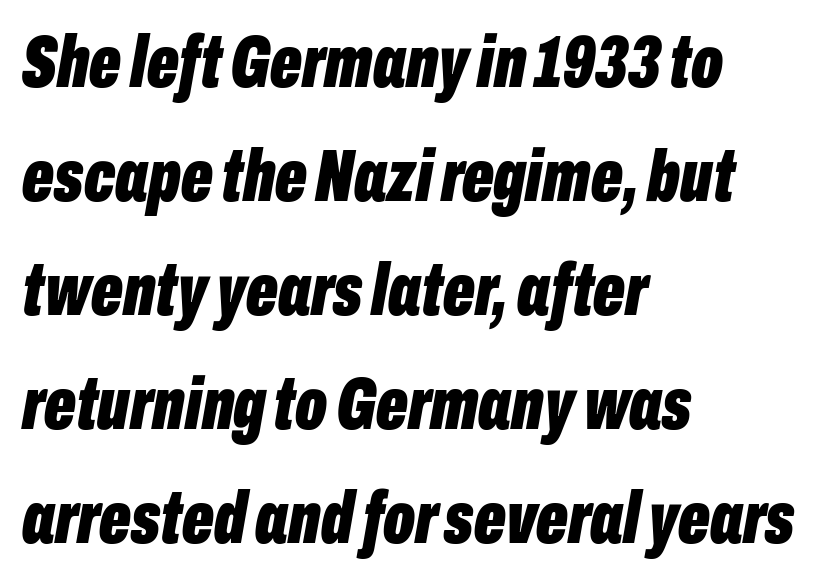
The glyphs are unaccompanied by any horizontal stroke below them. What stands out about the letter spacing? Nothing — it is the standard amount. The typesetter chose a ragged-right arrangement here. Line spacing here is normal. The letters are bold, with thick, heavy strokes.
